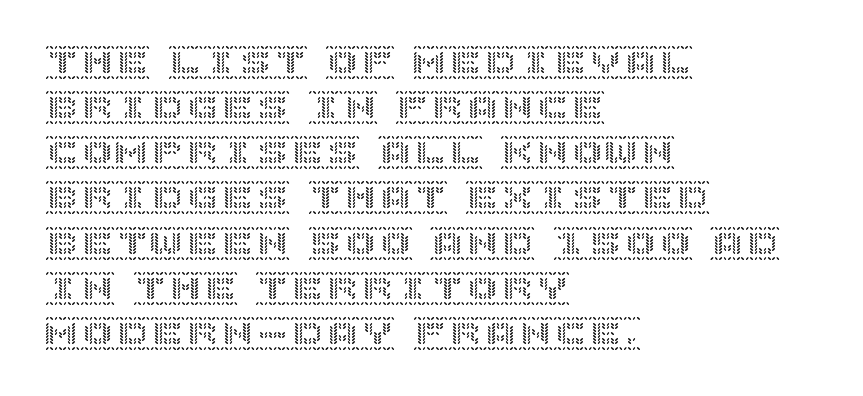
Q: Is the text italic (slanted)? A: No, it is upright.
Q: Is the text underlined? A: No.
Q: How is the paragraph aligned? A: Left-aligned.
Q: Is the spacing between letters normal or unusually wide? A: Normal.
Q: Is the spacing between lines tight, normal or loose? A: Normal.
Q: Width (condensed, normal, or wide)? A: Normal.
Q: x-height? A: Large.
